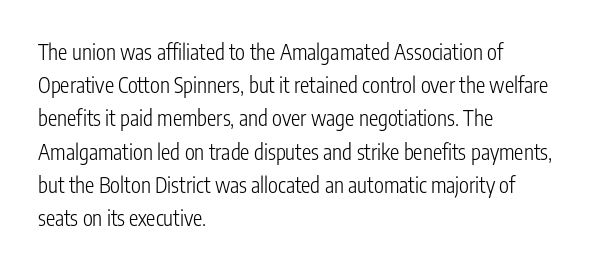
{"italic": "no", "bold": "no", "underline": "no", "align": "left", "line_spacing": "normal", "line_spacing_ratio": 1.58, "letter_spacing": "normal", "letter_spacing_em": 0.0, "glyph_px": 21}
